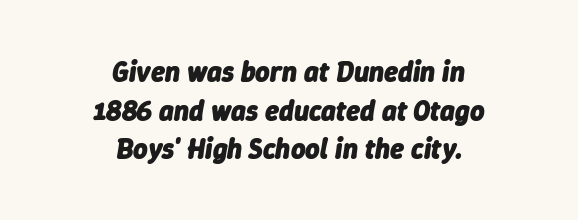
Q: Is the text bold? A: Yes.
Q: Is the text italic (slanted)? A: Yes, it leans right by about 9 degrees.
Q: Is the text underlined? A: No.
Q: How is the paragraph aligned? A: Centered.
Q: Is the spacing between letters normal or unusually wide? A: Normal.
Q: Is the spacing between lines tight, normal or loose? A: Normal.
Q: Width (condensed, normal, or wide)? A: Normal.
Q: Stroke contrast? A: Low.
Q: x-height? A: Medium.
Q: Monospaced? A: No.
